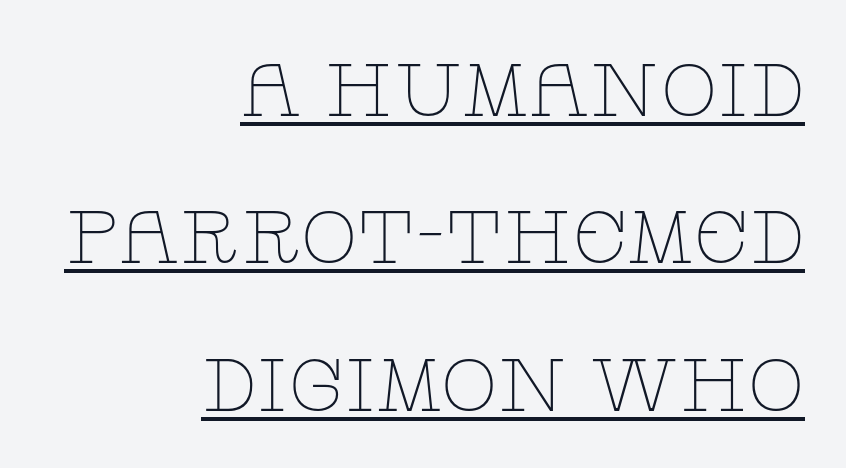
The image shows 74 px thin, wide serif type, upright; set right-aligned, loose line spacing (1.99x), normal letter spacing, underlined; low stroke contrast and a large x-height.
